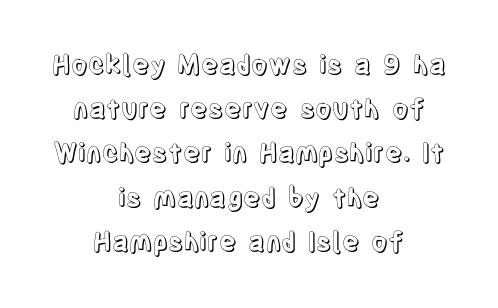
The image shows 26 px text type, upright; set centered, normal line spacing (1.7x), normal letter spacing, not underlined.
